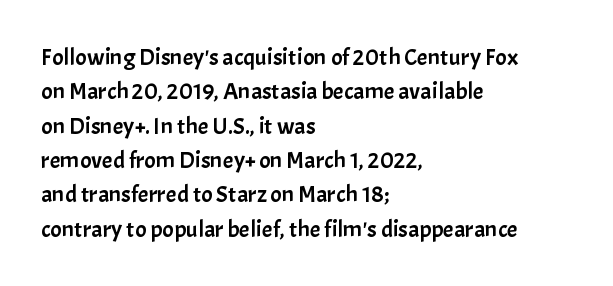
{"italic": "no", "underline": "no", "align": "left", "line_spacing": "normal", "line_spacing_ratio": 1.43, "letter_spacing": "normal", "letter_spacing_em": 0.0, "glyph_px": 24}
